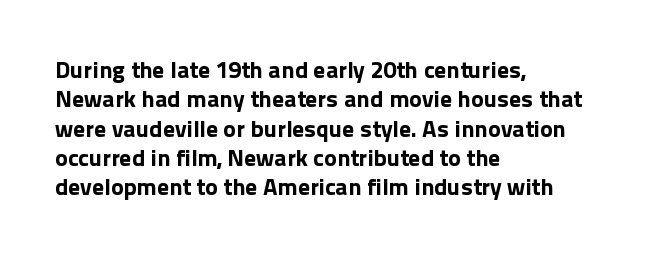
The image shows 24 px bold type, upright; set left-aligned, line spacing 1.22x, normal letter spacing, not underlined.
